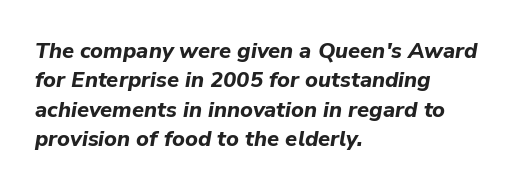
Q: Is the text bold? A: Yes.
Q: Is the text italic (slanted)? A: Yes, it leans right by about 9 degrees.
Q: Is the text underlined? A: No.
Q: How is the paragraph aligned? A: Left-aligned.
Q: Is the spacing between letters normal or unusually wide? A: Normal.
Q: Is the spacing between lines tight, normal or loose? A: Normal.
